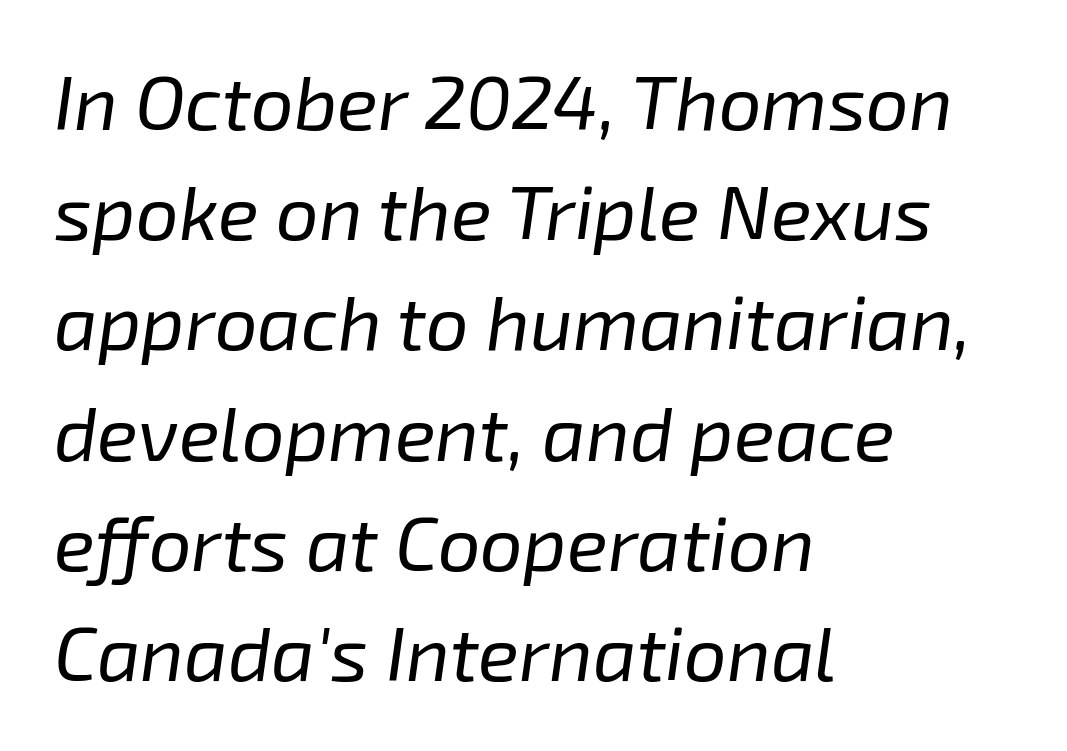
Horizontal bands of white between lines are of average thickness. The baseline area is clear. A typesetter would call this proportional, since set widths differ per character. This rendering leaves character spacing at its baseline value. Compared with a centered layout, this one pins lines to the left instead.
